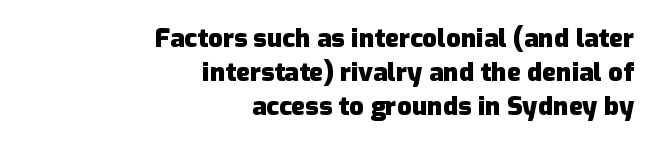
The image shows 26 px bold type, upright; set right-aligned, normal line spacing (1.3x), normal letter spacing, not underlined.
